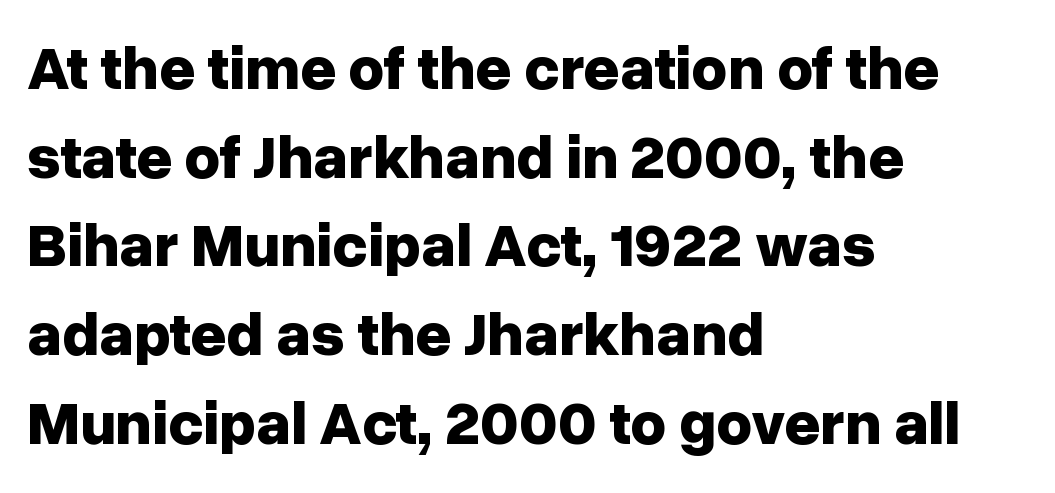
Q: Is the text bold? A: Yes.
Q: Is the text italic (slanted)? A: No, it is upright.
Q: Is the typeface a serif or a sans-serif typeface? A: Sans-serif.
Q: Is the text underlined? A: No.
Q: How is the paragraph aligned? A: Left-aligned.
Q: Is the spacing between letters normal or unusually wide? A: Normal.
Q: Is the spacing between lines tight, normal or loose? A: Normal.
Q: Width (condensed, normal, or wide)? A: Normal.
Q: Stroke contrast? A: Low.
Q: x-height? A: Medium.
Q: Monospaced? A: No.
